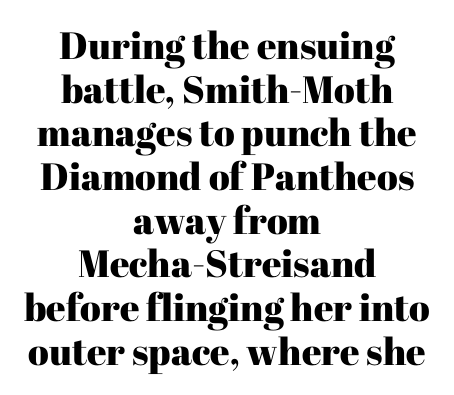
The foot of each line stays bare and open. A typesetter would call this proportional, since set widths differ per character. The lines are quadded center. The designer went with a serif here, giving each stem small feet. The tracking reads as untouched default to a designer's eye.
